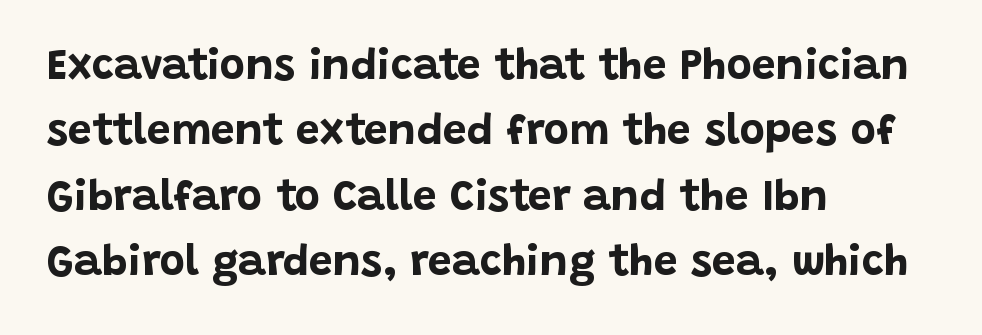
Q: Is the text bold? A: Yes.
Q: Is the text italic (slanted)? A: No, it is upright.
Q: Is the typeface a serif or a sans-serif typeface? A: Sans-serif.
Q: Is the text underlined? A: No.
Q: How is the paragraph aligned? A: Left-aligned.
Q: Is the spacing between letters normal or unusually wide? A: Normal.
Q: Is the spacing between lines tight, normal or loose? A: Normal.
Q: Width (condensed, normal, or wide)? A: Normal.
Q: Stroke contrast? A: Low.
Q: x-height? A: Large.
Q: Monospaced? A: No.
